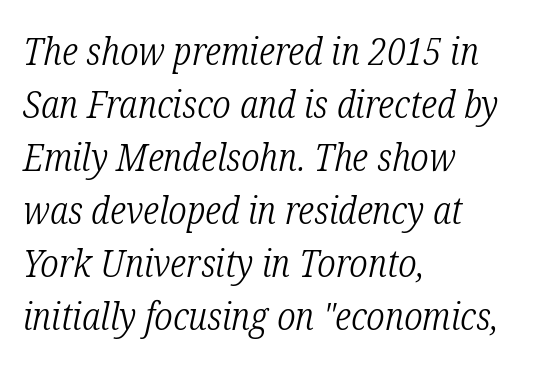
{"serif": "yes", "italic": "yes", "lean": "right", "slant_degrees": 12, "bold": "no", "weight": "light", "width": "condensed", "stroke_contrast": "low", "x_height": "medium", "monospaced": "no", "underline": "no", "align": "left", "line_spacing": "normal", "line_spacing_ratio": 1.36, "letter_spacing": "normal", "letter_spacing_em": 0.0, "glyph_px": 39}
